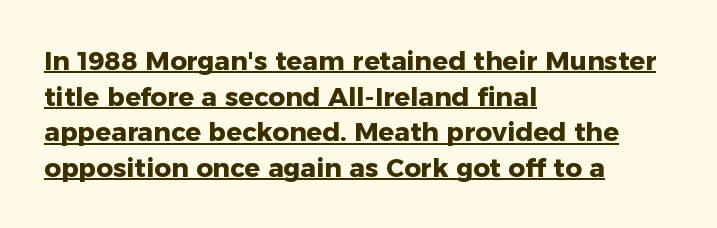
{"italic": "no", "bold": "yes", "underline": "yes", "align": "left", "line_spacing": "normal", "line_spacing_ratio": 1.37, "letter_spacing": "normal", "letter_spacing_em": 0.0, "glyph_px": 26}
